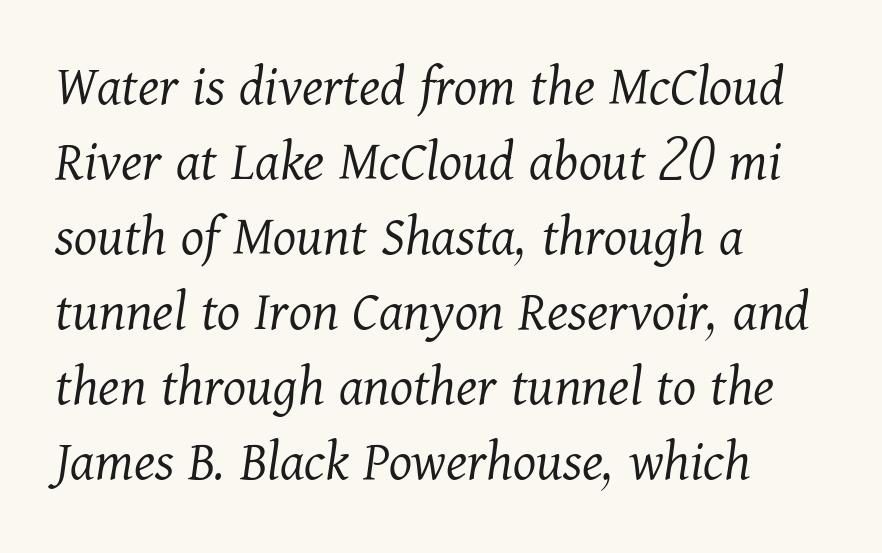
The image shows 59 px light serif type, italic (leaning right); set left-aligned, normal line spacing (1.27x), normal letter spacing, not underlined; medium stroke contrast and a medium x-height.
